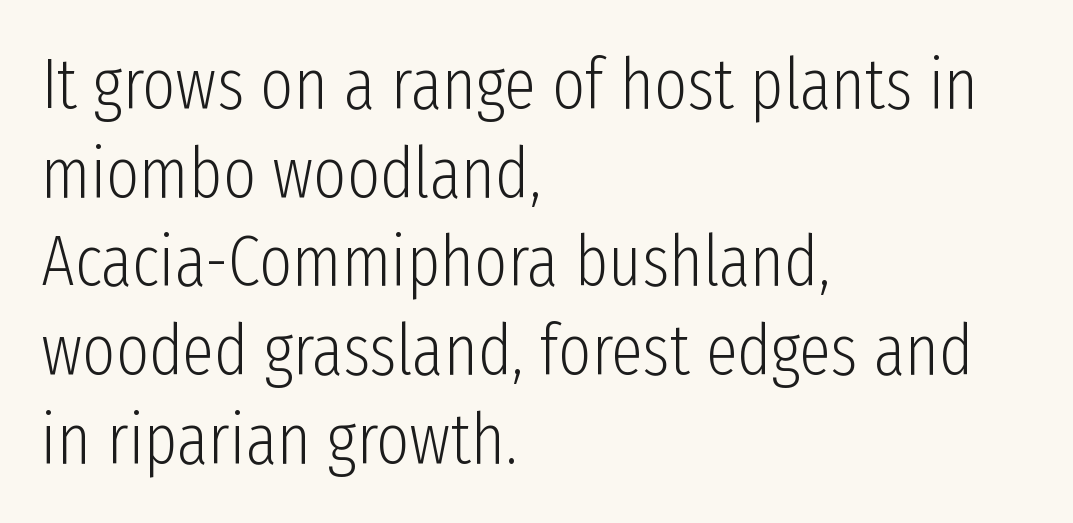
{"serif": "no", "italic": "no", "bold": "no", "weight": "light", "width": "condensed", "stroke_contrast": "low", "x_height": "medium", "monospaced": "no", "underline": "no", "align": "left", "line_spacing": "normal", "line_spacing_ratio": 1.25, "letter_spacing": "normal", "letter_spacing_em": 0.0, "glyph_px": 71}
